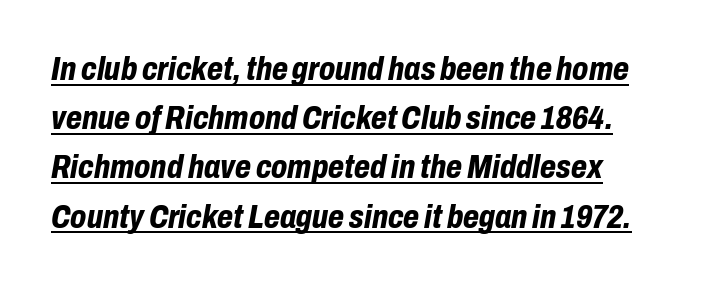
Q: Is the text bold? A: Yes.
Q: Is the text italic (slanted)? A: Yes, it leans right by about 10 degrees.
Q: Is the text underlined? A: Yes.
Q: Is the spacing between letters normal or unusually wide? A: Normal.
Q: Is the spacing between lines tight, normal or loose? A: Normal.
Q: Width (condensed, normal, or wide)? A: Condensed.
Q: Stroke contrast? A: Low.
Q: x-height? A: Medium.
Q: Monospaced? A: No.
